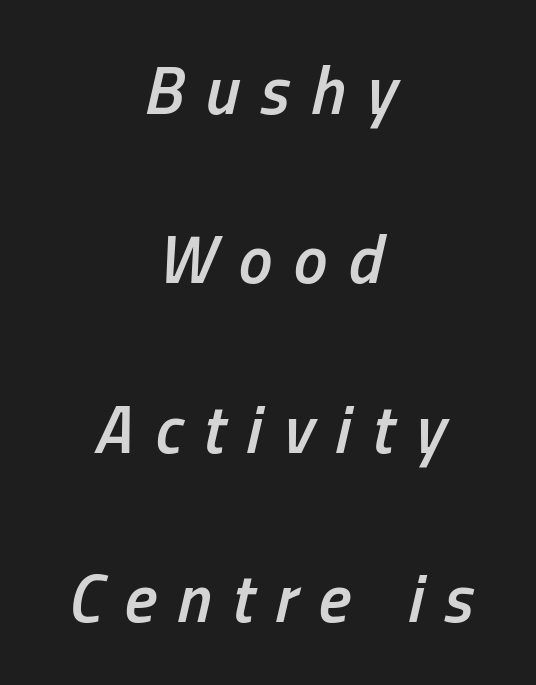
The image shows 68 px semibold, condensed type, italic (leaning right); set centered, loose line spacing (2.49x), unusually wide letter spacing (+0.31 em), not underlined; low stroke contrast and a medium x-height.
